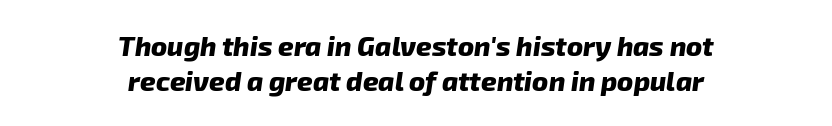
One glance says typical: line gaps are just what's usual. Horizontal alignment here is central, giving a formal, balanced look. Any mark beneath the type? The region is blank. The text carries the slant typical of an italic or oblique font. The characters look thick and weighty, a clear bold. The horizontal fit of the characters is conventional and even.
